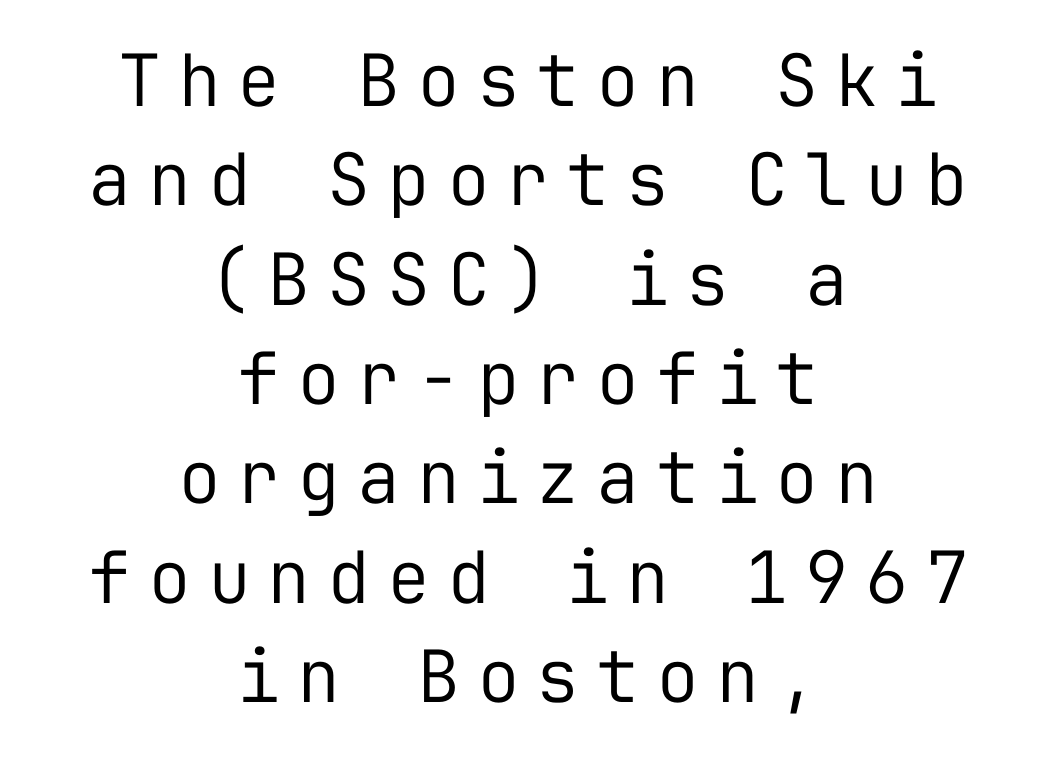
Each letter's strokes conclude bluntly, with no projecting serifs. Posture: upright roman. This sample has the even, mechanical cadence of fixed-width lettering. This rendering widens character spacing well past its baseline value.
